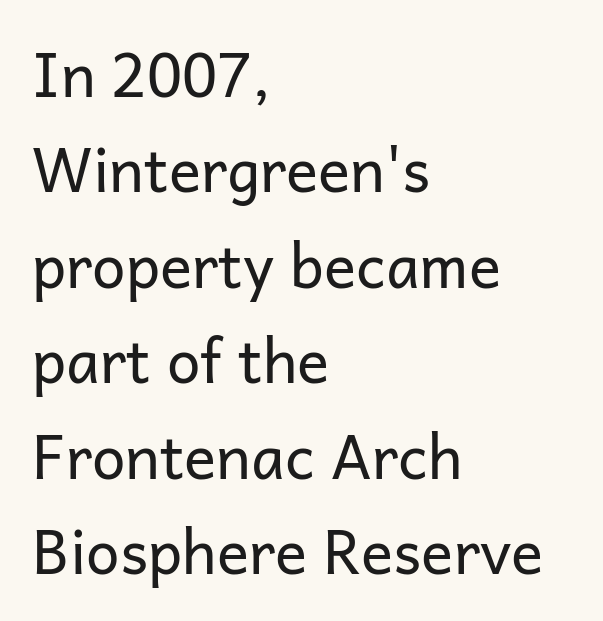
Q: Is the text bold? A: No.
Q: Is the text italic (slanted)? A: No, it is upright.
Q: Is the typeface a serif or a sans-serif typeface? A: Sans-serif.
Q: Is the text underlined? A: No.
Q: How is the paragraph aligned? A: Left-aligned.
Q: Is the spacing between letters normal or unusually wide? A: Normal.
Q: Is the spacing between lines tight, normal or loose? A: Normal.
Q: Width (condensed, normal, or wide)? A: Normal.
Q: Stroke contrast? A: Low.
Q: x-height? A: Medium.
Q: Monospaced? A: No.
